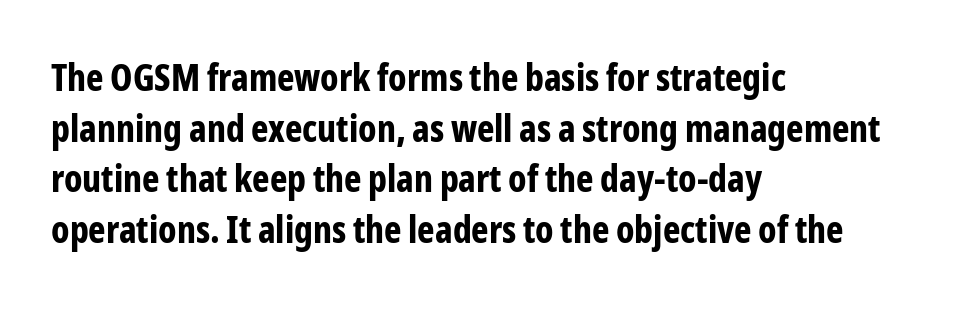
The rendering keeps characters at their native spacing. Beneath every word, the page is bare. Do the characters align in a grid? No, the font is proportional. Caption: bold face, heavy strokes. To sum up the face: it is a sans, with no serifs.
